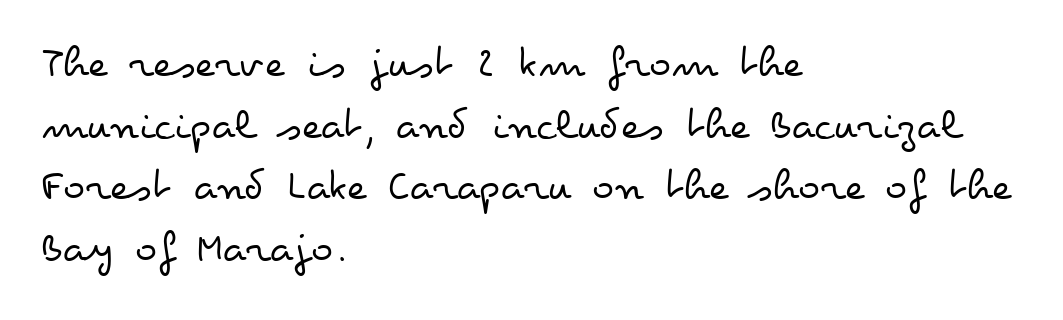
This sample uses plain, unmodified letter spacing. These lines were composed using upright roman letters. Evenly set lines give the paragraph a standard silhouette. Is this a heavy cut? Hardly; it is regular or lighter.
